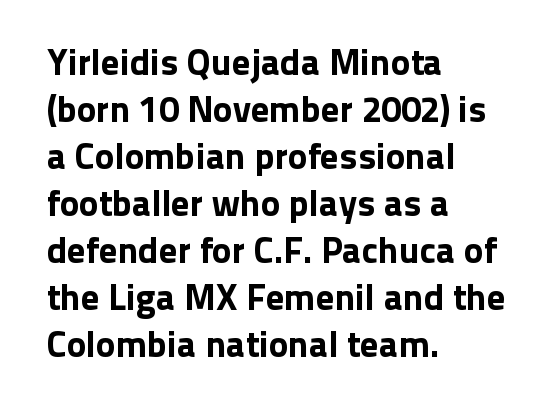
The image shows 37 px sans-serif type, upright; set left-aligned, normal line spacing (1.27x), normal letter spacing, not underlined; low stroke contrast and a medium x-height.
